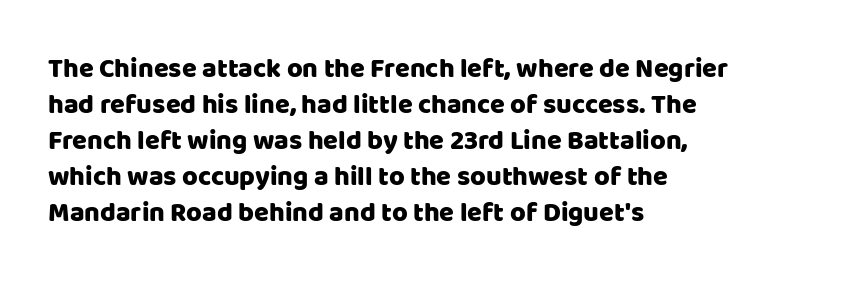
The image shows 27 px text type, upright; set left-aligned, normal line spacing (1.33x), normal letter spacing, not underlined.
